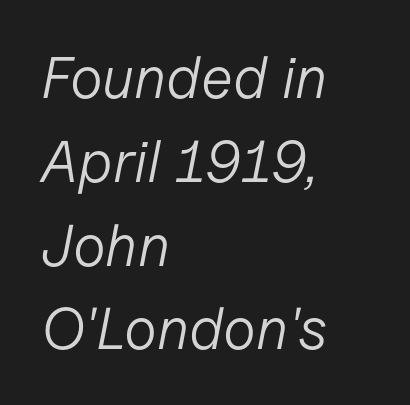
{"italic": "yes", "lean": "right", "slant_degrees": 11, "bold": "no", "weight": "light", "width": "normal", "stroke_contrast": "low", "x_height": "medium", "monospaced": "no", "underline": "no", "align": "left", "line_spacing": "normal", "line_spacing_ratio": 1.42, "letter_spacing": "normal", "letter_spacing_em": 0.0, "glyph_px": 59}
